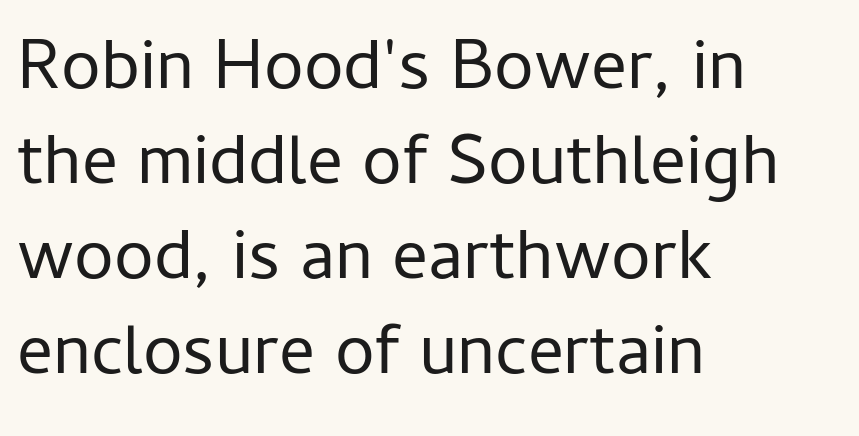
{"serif": "no", "italic": "no", "bold": "no", "weight": "regular", "width": "normal", "stroke_contrast": "low", "x_height": "medium", "monospaced": "no", "underline": "no", "align": "left", "line_spacing": "normal", "line_spacing_ratio": 1.34, "letter_spacing": "normal", "letter_spacing_em": 0.0, "glyph_px": 71}
